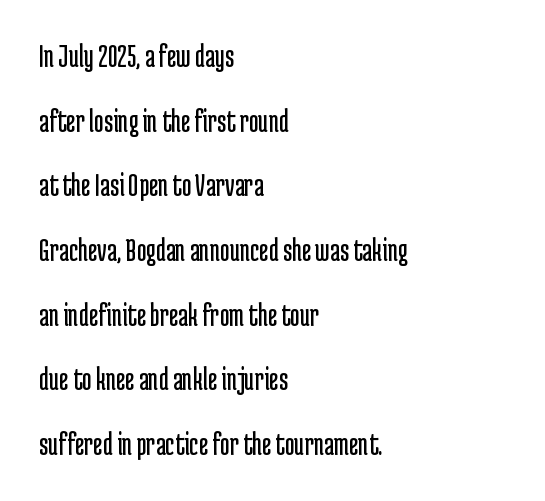
Q: Is the text bold? A: No.
Q: Is the text italic (slanted)? A: No, it is upright.
Q: Is the typeface a serif or a sans-serif typeface? A: Sans-serif.
Q: Is the text underlined? A: No.
Q: How is the paragraph aligned? A: Left-aligned.
Q: Is the spacing between letters normal or unusually wide? A: Normal.
Q: Is the spacing between lines tight, normal or loose? A: Loose.
Q: Width (condensed, normal, or wide)? A: Condensed.
Q: Stroke contrast? A: Low.
Q: x-height? A: Medium.
Q: Monospaced? A: No.
